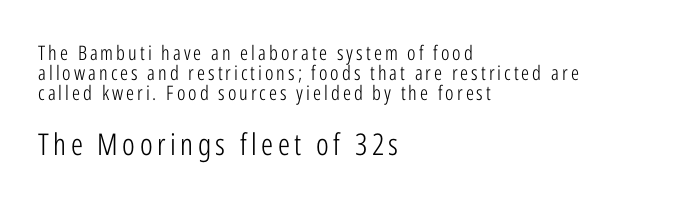
The image shows 30 px light, condensed sans-serif type, upright; set left-aligned, tight line spacing (1.0x), not underlined; the second (bottom) block is 1.5x larger; low stroke contrast and a medium x-height.
